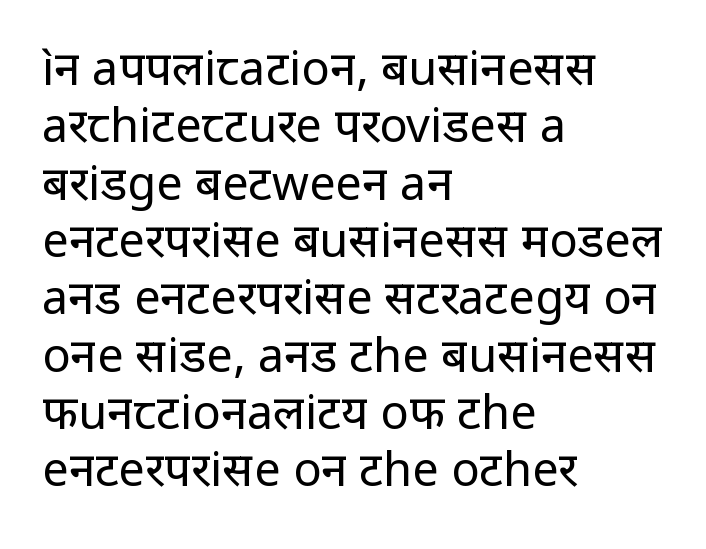
Letter spacing: default. Compared with a typical body face, this is equally light or lighter still. Spacing verdict: proportional, widths tailored to each character. The typesetter chose a ragged-right arrangement here. The face used here is a sans, in the tradition of grotesques and geometrics.
